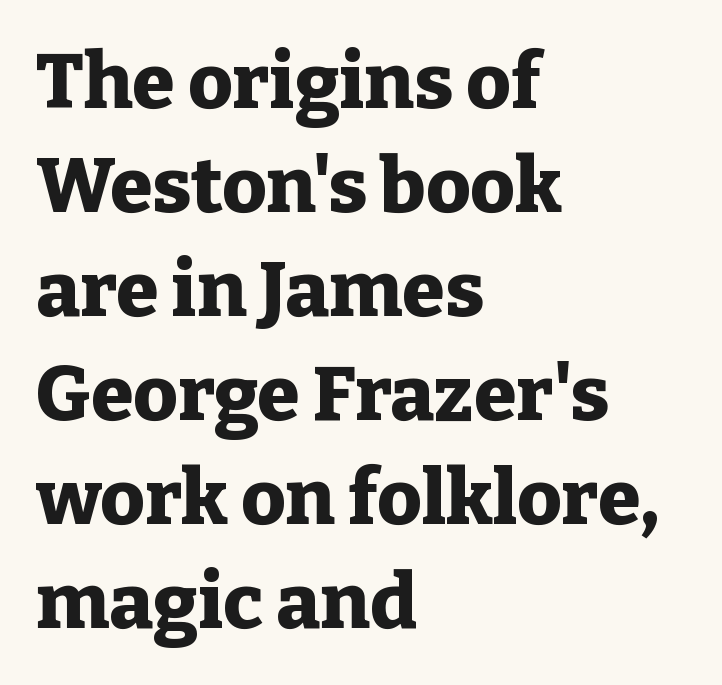
{"serif": "yes", "italic": "no", "bold": "yes", "weight": "heavy", "width": "normal", "stroke_contrast": "low", "x_height": "medium", "monospaced": "no", "underline": "no", "align": "left", "line_spacing": "normal", "line_spacing_ratio": 1.35, "letter_spacing": "normal", "letter_spacing_em": 0.0, "glyph_px": 77}
